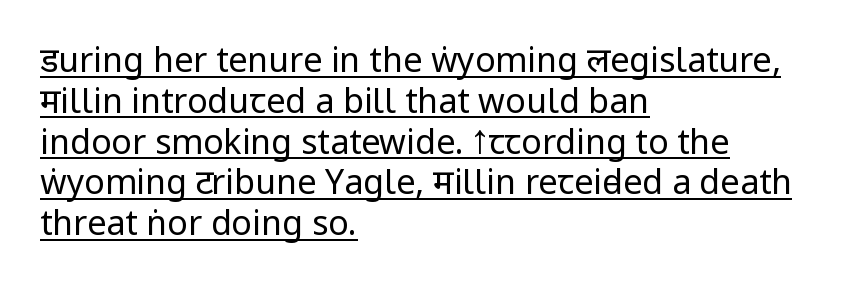
{"serif": "no", "italic": "no", "bold": "no", "weight": "regular", "width": "condensed", "stroke_contrast": "low", "x_height": "large", "monospaced": "no", "underline": "yes", "align": "left", "line_spacing_ratio": 1.2, "letter_spacing": "normal", "letter_spacing_em": 0.0, "glyph_px": 34}
